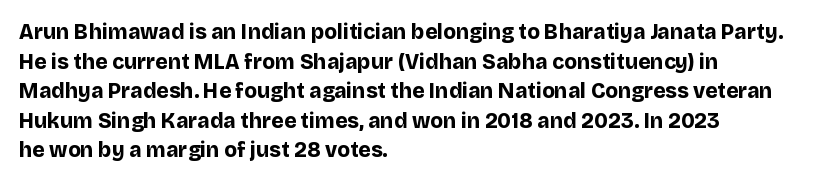
{"italic": "no", "bold": "yes", "underline": "no", "align": "left", "line_spacing": "normal", "line_spacing_ratio": 1.41, "letter_spacing": "normal", "letter_spacing_em": 0.0, "glyph_px": 21}
